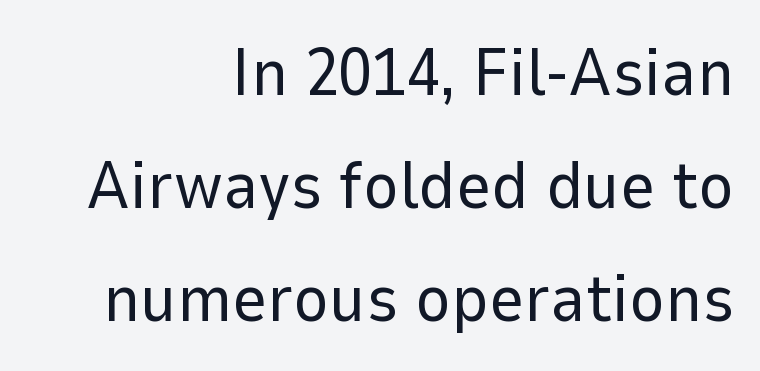
Nothing sits at the stroke ends, so this counts as sans-serif. The setting favours the right margin, as signatures and pull-quotes sometimes do. Decoration check: the copy has no underline. The space between consecutive lines is moderate. This sample has the flowing, uneven cadence of proportional lettering. Is this a heavy cut? Hardly; it is regular or lighter.
